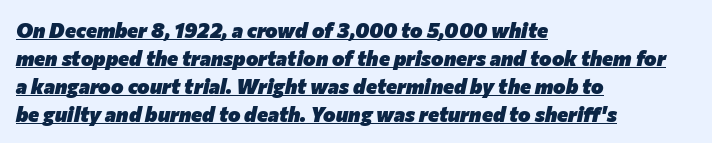
{"italic": "yes", "lean": "right", "slant_degrees": 12, "bold": "yes", "underline": "yes", "align": "left", "line_spacing": "normal", "line_spacing_ratio": 1.33, "letter_spacing": "normal", "letter_spacing_em": 0.0, "glyph_px": 21}
